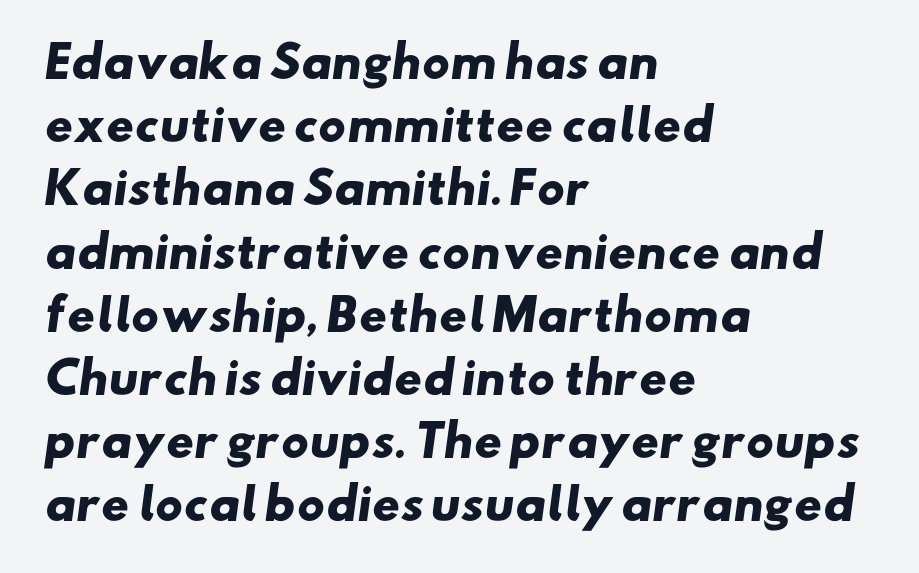
{"serif": "no", "bold": "yes", "weight": "heavy", "width": "wide", "stroke_contrast": "low", "x_height": "small", "monospaced": "no", "underline": "no", "align": "left", "line_spacing": "normal", "line_spacing_ratio": 1.47, "letter_spacing": "normal", "letter_spacing_em": 0.0, "glyph_px": 43}
